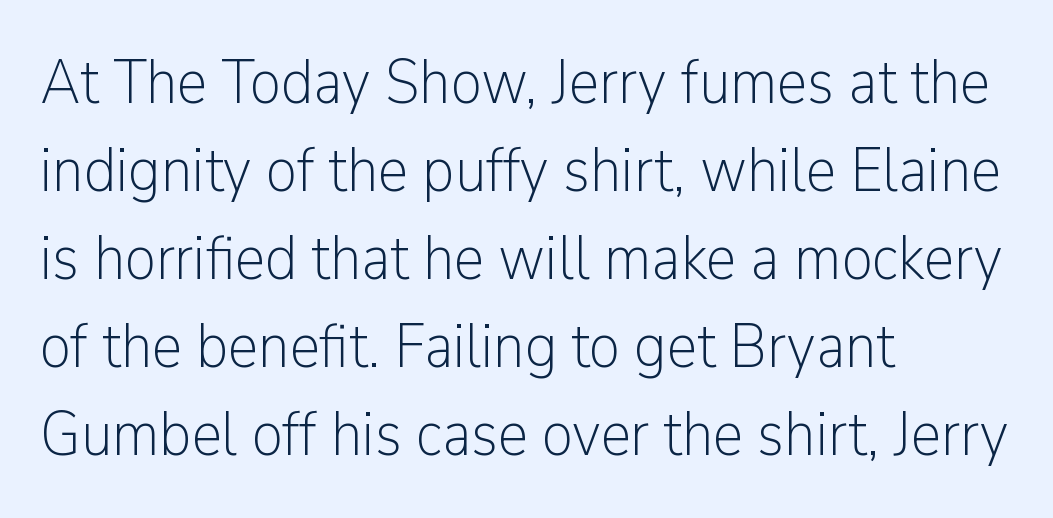
Q: Is the text bold? A: No.
Q: Is the text italic (slanted)? A: No, it is upright.
Q: Is the typeface a serif or a sans-serif typeface? A: Sans-serif.
Q: Is the text underlined? A: No.
Q: How is the paragraph aligned? A: Left-aligned.
Q: Is the spacing between letters normal or unusually wide? A: Normal.
Q: Is the spacing between lines tight, normal or loose? A: Normal.
Q: Width (condensed, normal, or wide)? A: Normal.
Q: Stroke contrast? A: Low.
Q: x-height? A: Medium.
Q: Monospaced? A: No.
